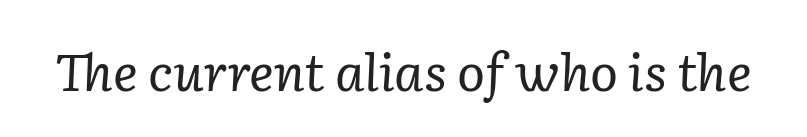
{"serif": "yes", "italic": "yes", "lean": "right", "slant_degrees": 2, "bold": "no", "weight": "regular", "width": "normal", "stroke_contrast": "low", "x_height": "medium", "monospaced": "no", "underline": "no", "letter_spacing": "normal", "letter_spacing_em": 0.0, "glyph_px": 52}
